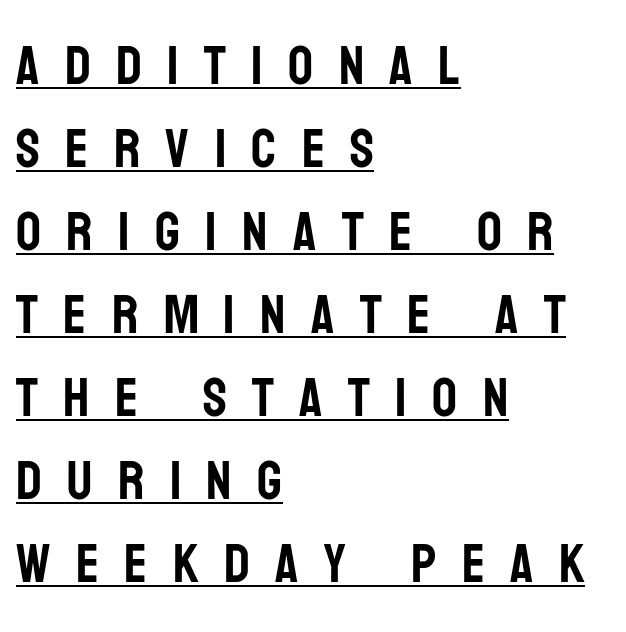
Leading: standard. Students, note that the glyphs here are deliberately spaced far apart. Is there any slant? The stems are plumb. Think of a printed novel: that variable character pitch is what you see here. Casual observation: everything's shoved over to the left. The text was rendered using a sans face with plain stroke endings.
